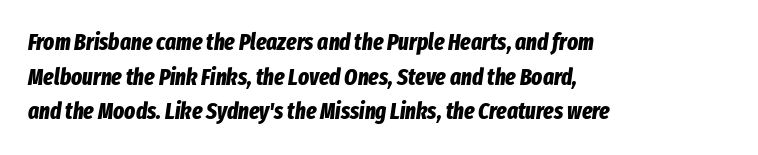
{"italic": "yes", "lean": "right", "slant_degrees": 8, "bold": "yes", "underline": "no", "align": "left", "line_spacing": "normal", "line_spacing_ratio": 1.51, "letter_spacing": "normal", "letter_spacing_em": 0.0, "glyph_px": 23}
